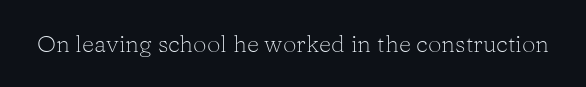
The image shows 24 px text type, upright; set normal letter spacing, not underlined.
